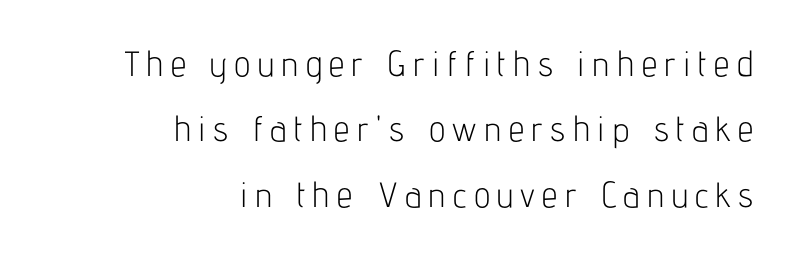
The type sits square on the baseline with zero lean. The gaps between neighbouring characters are conspicuously large. The passage shown is typed in a proportional face where columns would drift. The typeface chosen for these lines omits serifs.
